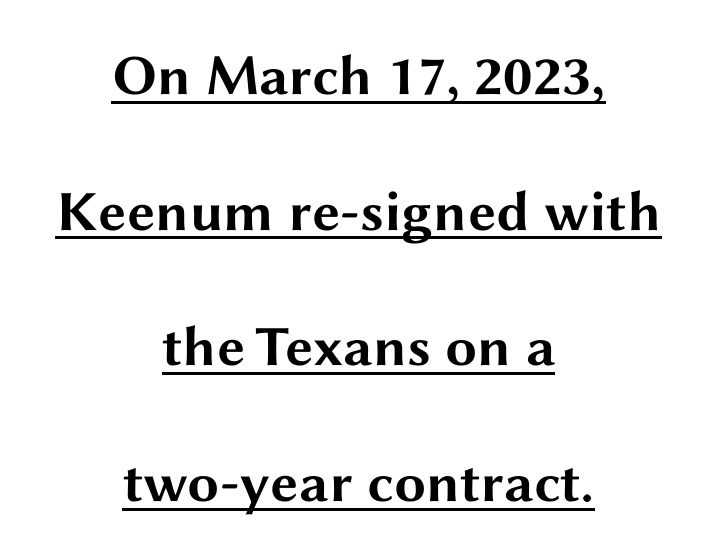
Compared with undecorated copy, this sample adds a rule below the words. Leftover space on each line is divided equally before and after the words. The type family on display is of the sans-serif kind. Summary of vertical rhythm: relaxed, with wide interline spacing. Glyph-to-glyph distance matches everyday printed text.
